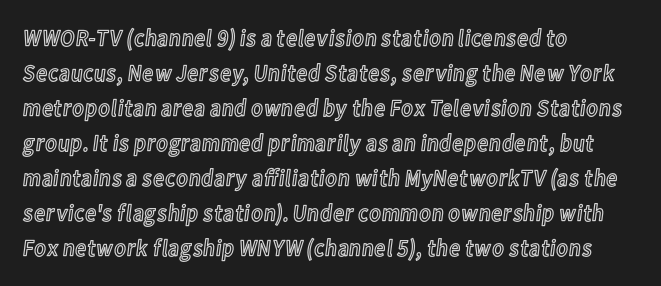
The designer left line spacing at the default. Casual observation: everything's shoved over to the left. Tracking here is standard; glyphs follow each other at the usual distance. The foot of each line stays bare and open.
